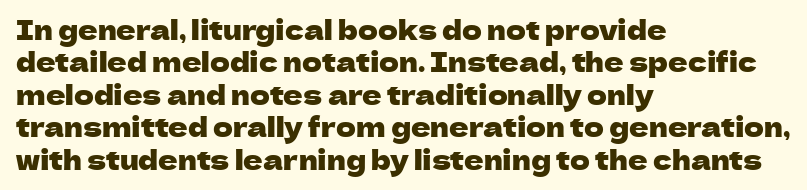
Q: Is the text italic (slanted)? A: No, it is upright.
Q: Is the text underlined? A: No.
Q: How is the paragraph aligned? A: Left-aligned.
Q: Is the spacing between letters normal or unusually wide? A: Normal.
